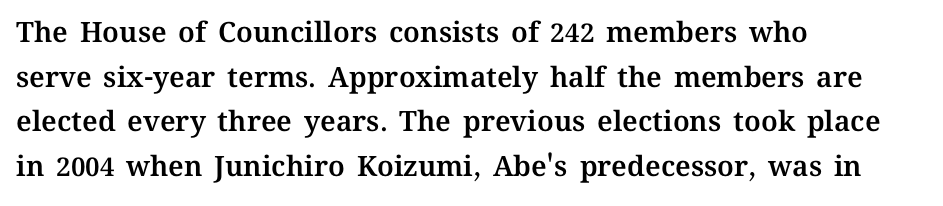
Q: Is the text italic (slanted)? A: No, it is upright.
Q: Is the text underlined? A: No.
Q: How is the paragraph aligned? A: Left-aligned.
Q: Is the spacing between letters normal or unusually wide? A: Normal.
Q: Is the spacing between lines tight, normal or loose? A: Normal.
Q: Width (condensed, normal, or wide)? A: Normal.
Q: Stroke contrast? A: Medium.
Q: x-height? A: Medium.
Q: Monospaced? A: No.
